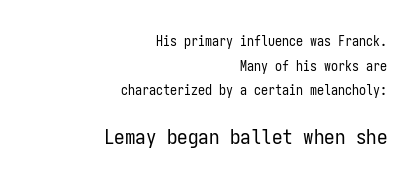
The image shows 21 px text type, upright; set right-aligned, line spacing 1.76x, normal letter spacing, not underlined; the second (bottom) block is 1.5x larger.
